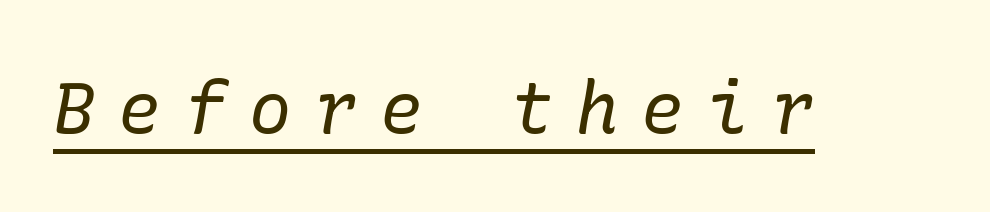
Q: Is the text bold? A: No.
Q: Is the text italic (slanted)? A: Yes, it leans right by about 10 degrees.
Q: Is the typeface a serif or a sans-serif typeface? A: Sans-serif.
Q: Is the text underlined? A: Yes.
Q: Is the spacing between letters normal or unusually wide? A: Unusually wide.
Q: Width (condensed, normal, or wide)? A: Normal.
Q: Stroke contrast? A: Low.
Q: x-height? A: Medium.
